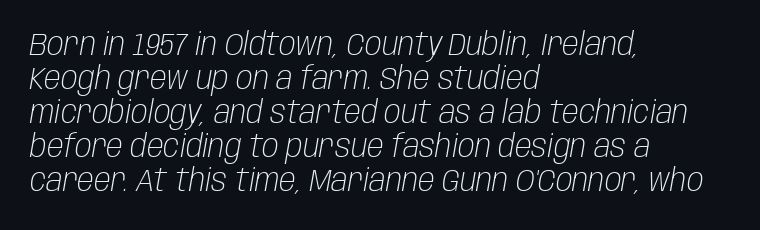
Q: Is the text bold? A: No.
Q: Is the text italic (slanted)? A: Yes, it leans right by about 10 degrees.
Q: Is the text underlined? A: No.
Q: How is the paragraph aligned? A: Left-aligned.
Q: Is the spacing between letters normal or unusually wide? A: Normal.
Q: Is the spacing between lines tight, normal or loose? A: Tight.
Q: Width (condensed, normal, or wide)? A: Condensed.
Q: Stroke contrast? A: Low.
Q: x-height? A: Large.
Q: Monospaced? A: No.
